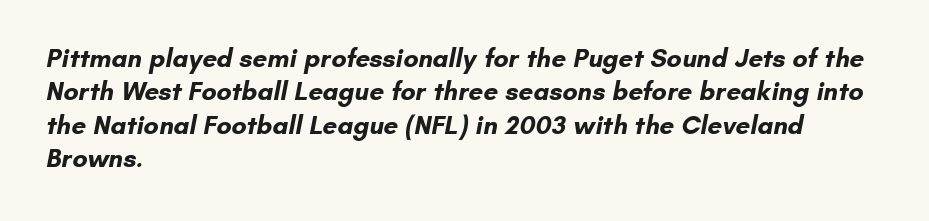
Q: Is the text bold? A: Yes.
Q: Is the text underlined? A: No.
Q: How is the paragraph aligned? A: Left-aligned.
Q: Is the spacing between letters normal or unusually wide? A: Normal.
Q: Is the spacing between lines tight, normal or loose? A: Normal.
